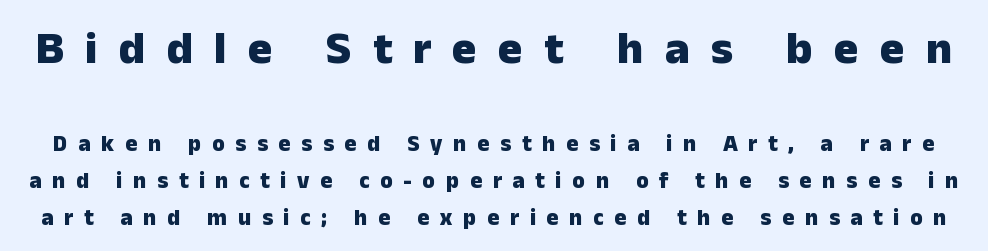
The passage shown is emphatically bold. Nothing sits at the stroke ends, so this counts as sans-serif. Leading matches the norm, producing a regular column. The face used here is proportionally spaced, like ordinary book or web type. This rendering widens character spacing well past its baseline value.
